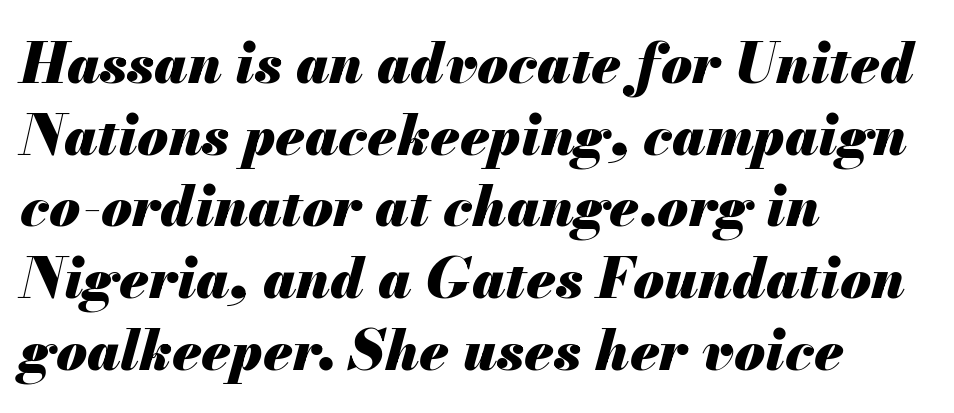
The image shows 56 px heavy type, italic (leaning right); set left-aligned, normal line spacing (1.28x), normal letter spacing, not underlined; medium stroke contrast and a small x-height.
